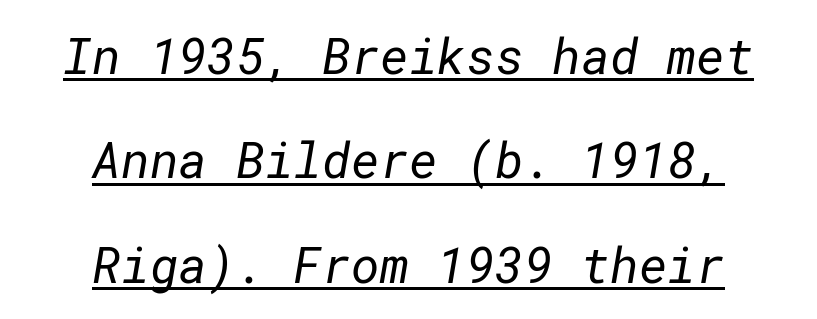
{"serif": "no", "bold": "no", "weight": "regular", "width": "normal", "stroke_contrast": "low", "x_height": "medium", "underline": "yes", "align": "center", "line_spacing": "loose", "line_spacing_ratio": 2.13, "letter_spacing": "normal", "letter_spacing_em": 0.0, "glyph_px": 49}
